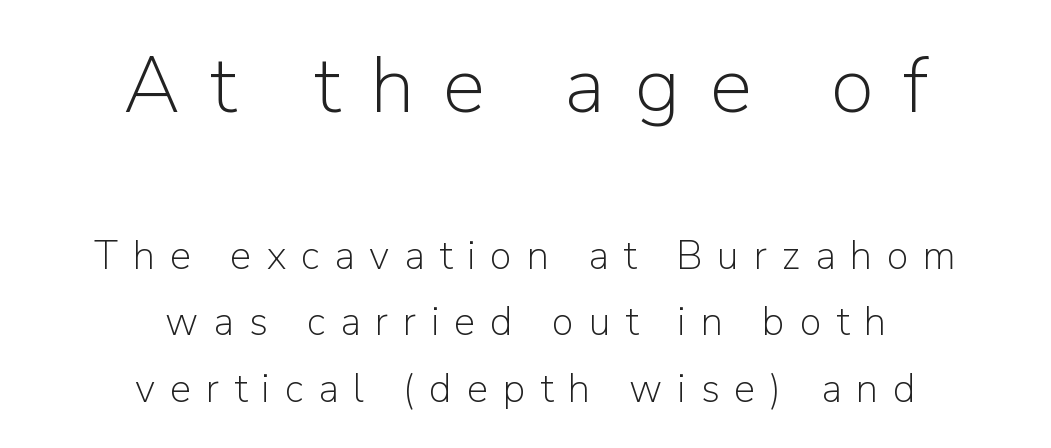
Does the leading feel generous? No, just average. Characters remain perfectly vertical along every line. Is this a fixed-width face? No — the glyphs have proportional, varying widths. Characters follow at a spacing far wider than the type designer built in. A light-to-regular cut is what we see here.
